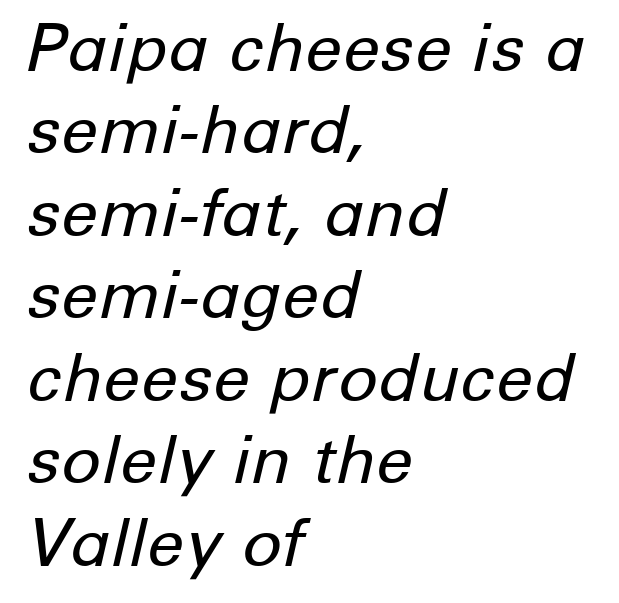
The image shows 66 px regular-weight type, italic (leaning right); set left-aligned, normal line spacing (1.25x), normal letter spacing, not underlined; low stroke contrast and a medium x-height.
